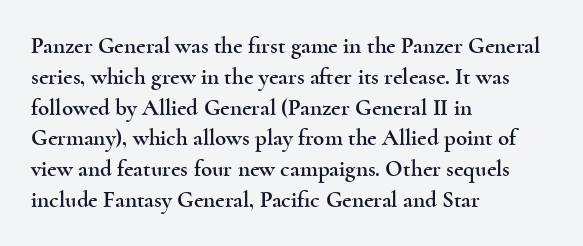
Q: Is the text italic (slanted)? A: No, it is upright.
Q: Is the text underlined? A: No.
Q: How is the paragraph aligned? A: Left-aligned.
Q: Is the spacing between letters normal or unusually wide? A: Normal.
Q: Is the spacing between lines tight, normal or loose? A: Normal.
